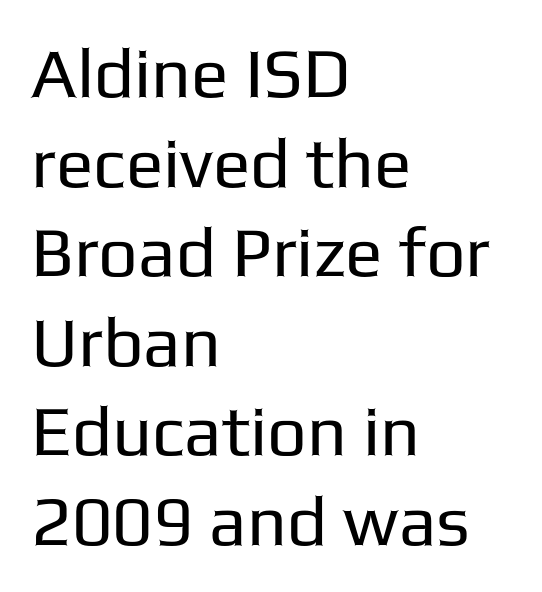
This sample has the flowing, uneven cadence of proportional lettering. In terms of letterform style, serifs are entirely absent. Compared with a typical body face, this is equally light or lighter still. The foot of each line stays bare and open. Left-aligned paragraph, ragged on the right.
